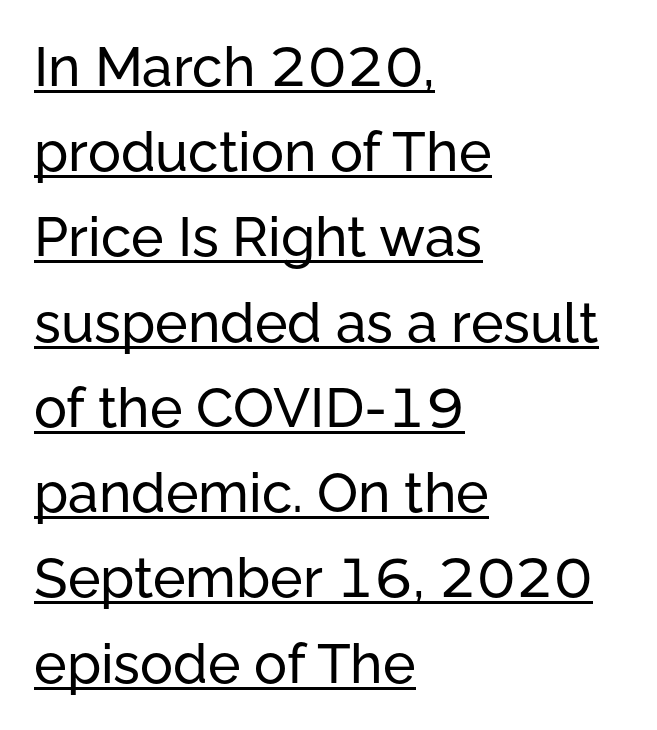
A normal amount of white space separates one row of letters from the next. The lines in this sample share a left origin and differ only in where they stop. Character widths vary here, with narrow letters taking less room than wide ones. Does a line run under the words? Yes, clearly.
